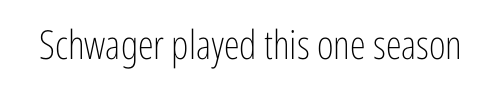
{"serif": "no", "italic": "no", "bold": "no", "weight": "light", "width": "condensed", "stroke_contrast": "low", "x_height": "medium", "monospaced": "no", "underline": "no", "letter_spacing": "normal", "letter_spacing_em": 0.0, "glyph_px": 40}
